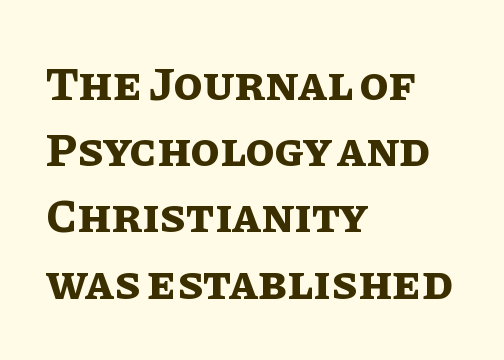
{"italic": "no", "bold": "yes", "weight": "bold", "width": "normal", "stroke_contrast": "low", "x_height": "large", "monospaced": "no", "underline": "no", "align": "left", "line_spacing": "normal", "line_spacing_ratio": 1.38, "letter_spacing": "normal", "letter_spacing_em": 0.0, "glyph_px": 48}
